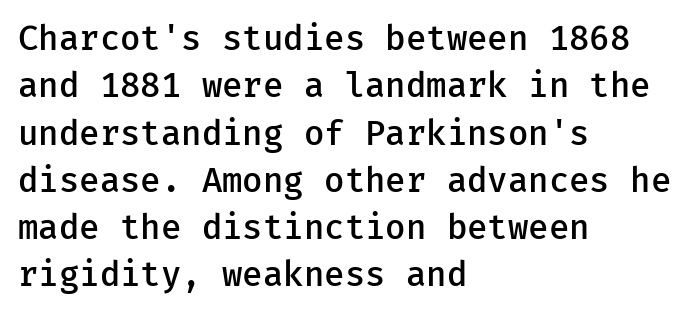
{"serif": "no", "italic": "no", "bold": "semi", "weight": "semibold", "width": "normal", "stroke_contrast": "low", "x_height": "medium", "underline": "no", "align": "left", "line_spacing": "normal", "line_spacing_ratio": 1.39, "letter_spacing": "normal", "letter_spacing_em": 0.0, "glyph_px": 34}
